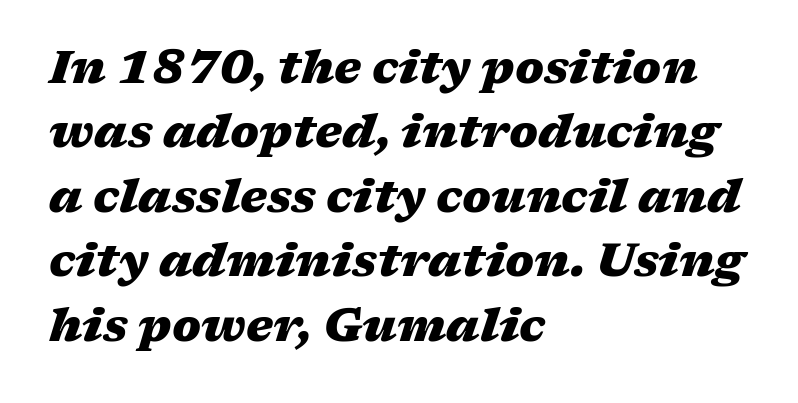
Line beginnings align vertically; line endings do not. Glance below the letters and you will spot only blank space. Would a proofreader flag this as italicized? Yes. If you measured baseline to baseline, you'd find a middling distance.
